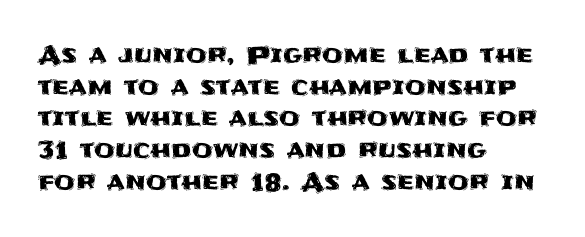
Q: Is the text italic (slanted)? A: No, it is upright.
Q: Is the text underlined? A: No.
Q: How is the paragraph aligned? A: Left-aligned.
Q: Is the spacing between letters normal or unusually wide? A: Normal.
Q: Is the spacing between lines tight, normal or loose? A: Normal.
